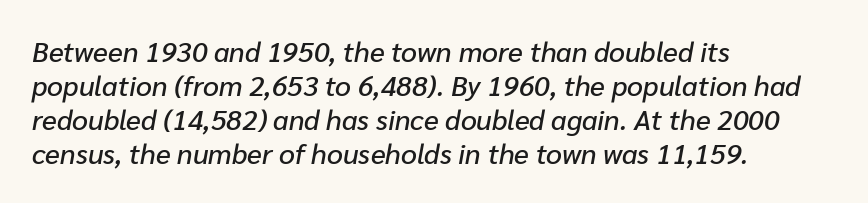
Underlining? Definitely not there. Casual observation: everything's shoved over to the left. You can tell it's italic because the verticals aren't actually vertical. Note the varied advance widths — an 'i' is clearly narrower than an 'm'. A typesetter would call this zero additional tracking.
